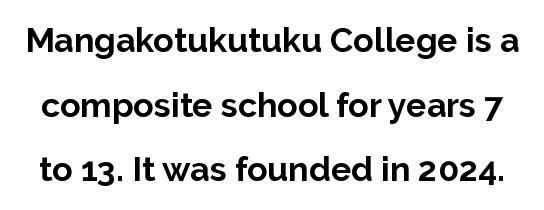
Q: Is the text bold? A: Yes.
Q: Is the text italic (slanted)? A: No, it is upright.
Q: Is the typeface a serif or a sans-serif typeface? A: Sans-serif.
Q: Is the text underlined? A: No.
Q: Is the spacing between letters normal or unusually wide? A: Normal.
Q: Is the spacing between lines tight, normal or loose? A: Loose.
Q: Width (condensed, normal, or wide)? A: Normal.
Q: Stroke contrast? A: Low.
Q: x-height? A: Medium.
Q: Monospaced? A: No.
